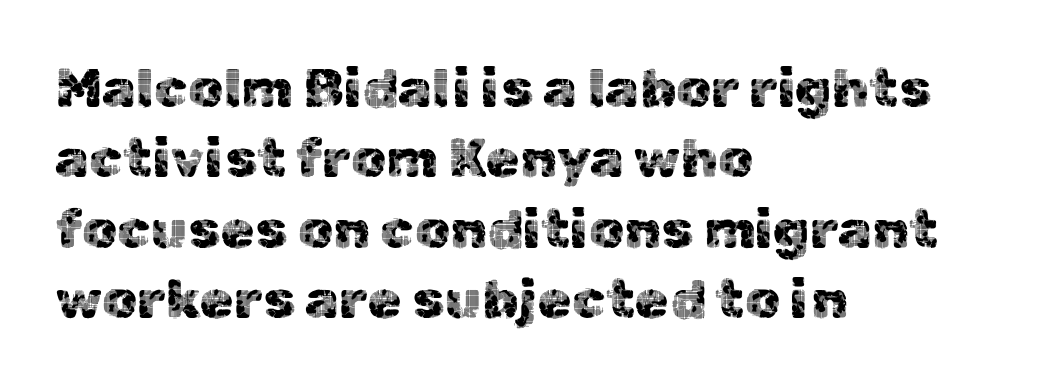
Q: Is the text italic (slanted)? A: No, it is upright.
Q: Is the typeface a serif or a sans-serif typeface? A: Sans-serif.
Q: Is the text underlined? A: No.
Q: How is the paragraph aligned? A: Left-aligned.
Q: Is the spacing between letters normal or unusually wide? A: Normal.
Q: Is the spacing between lines tight, normal or loose? A: Normal.
Q: Width (condensed, normal, or wide)? A: Normal.
Q: x-height? A: Medium.
Q: Monospaced? A: No.
